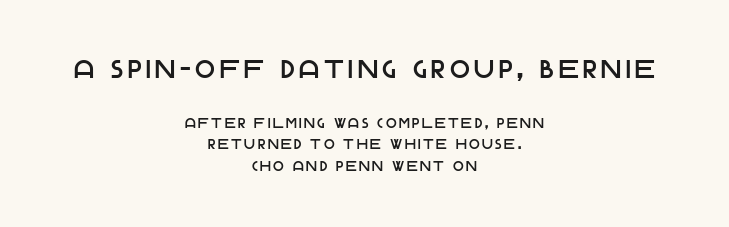
These lines are centered, leaving both edges ragged. If you measured baseline to baseline, you'd find a middling distance. Quick note: underline off. Is there any slant? The stems are plumb. The upper block of text is set noticeably larger than the block beneath it.
